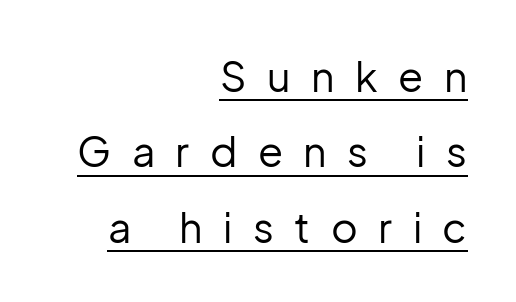
{"serif": "no", "italic": "no", "bold": "no", "weight": "regular", "width": "normal", "stroke_contrast": "low", "x_height": "medium", "monospaced": "no", "underline": "yes", "align": "right", "line_spacing_ratio": 1.84, "letter_spacing": "wide", "letter_spacing_em": 0.5, "glyph_px": 41}
